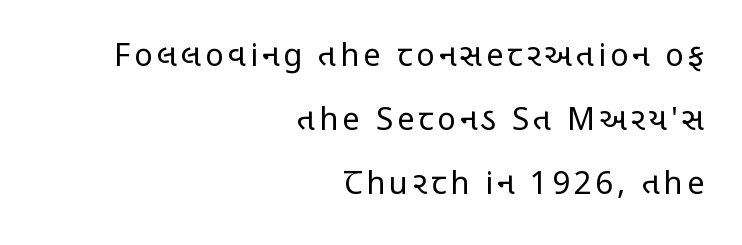
The image shows 31 px regular-weight, condensed sans-serif type, upright; set right-aligned, loose line spacing (2.06x), not underlined; low stroke contrast and a large x-height.
